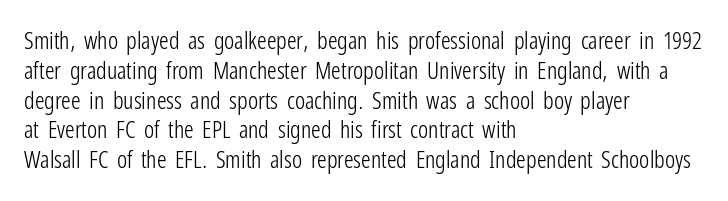
If you drew a line through each stem, it would be perfectly vertical. Tracking value appears to be zero — textbook default spacing. The rag falls on the right side of this text block. The face looks like a standard text weight, possibly lighter. The string is rendered with underlining switched off.
